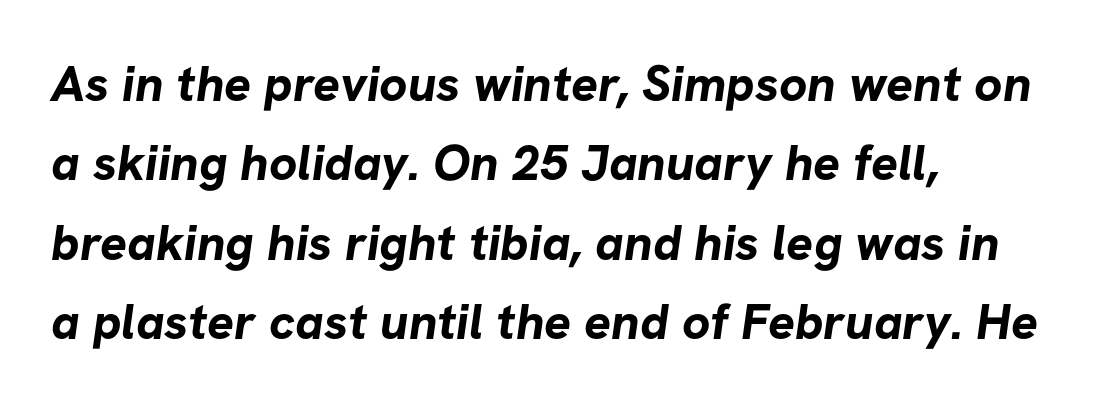
Q: Is the text bold? A: Yes.
Q: Is the typeface a serif or a sans-serif typeface? A: Sans-serif.
Q: Is the text underlined? A: No.
Q: How is the paragraph aligned? A: Left-aligned.
Q: Is the spacing between letters normal or unusually wide? A: Normal.
Q: Is the spacing between lines tight, normal or loose? A: Normal.
Q: Width (condensed, normal, or wide)? A: Normal.
Q: Stroke contrast? A: Low.
Q: x-height? A: Medium.
Q: Monospaced? A: No.
